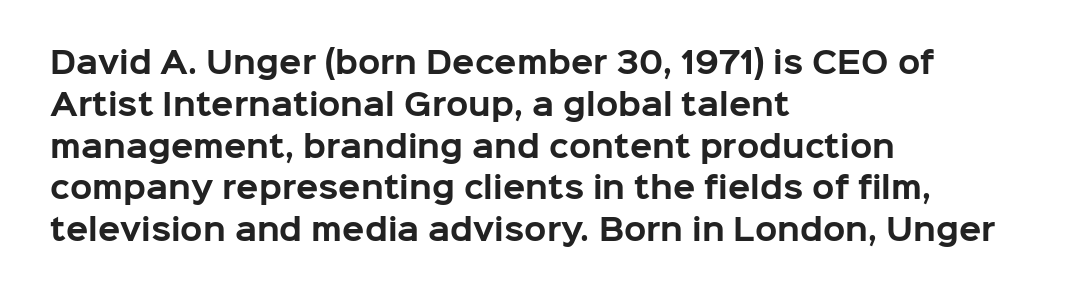
How would I describe the line gaps? Plain and ordinary. These lines are set flush left with a ragged right edge. A clean baseline with only descenders dipping below it. Every letter is thick-stroked: bold, no question.
